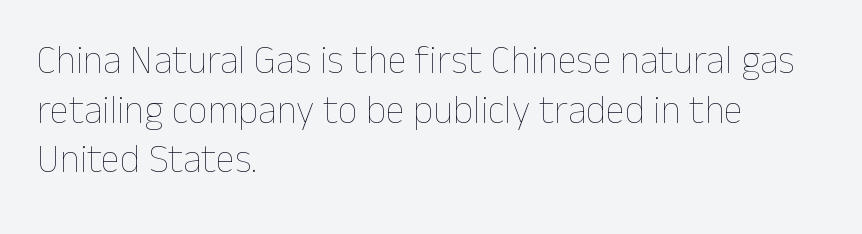
The image shows 39 px thin type, upright; set left-aligned, normal line spacing (1.27x), normal letter spacing, not underlined; low stroke contrast and a medium x-height.
